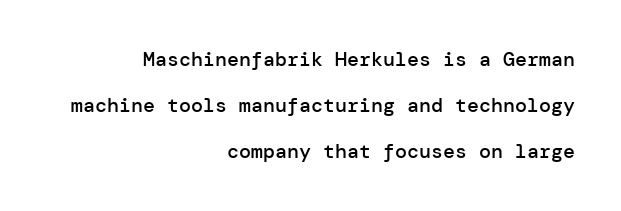
The image shows 20 px text type, upright; set right-aligned, loose line spacing (2.29x), normal letter spacing, not underlined.
